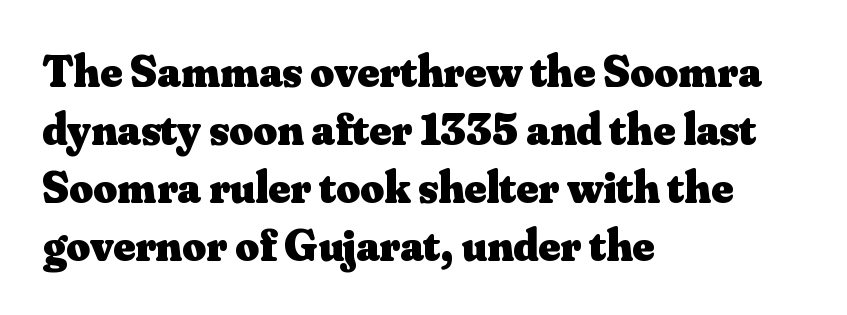
{"serif": "yes", "italic": "no", "bold": "yes", "weight": "heavy", "width": "normal", "stroke_contrast": "medium", "x_height": "small", "monospaced": "no", "underline": "no", "align": "left", "line_spacing": "normal", "line_spacing_ratio": 1.26, "letter_spacing": "normal", "letter_spacing_em": 0.0, "glyph_px": 46}
